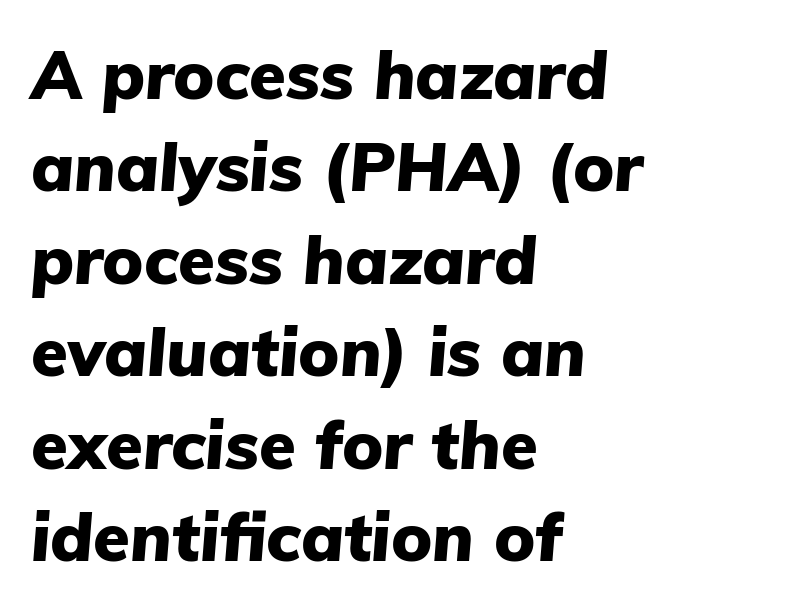
The strokes are fattened all the way to bold. The lines in this sample share a left origin and differ only in where they stop. This sample uses plain, unmodified letter spacing. Posture: slanted.
